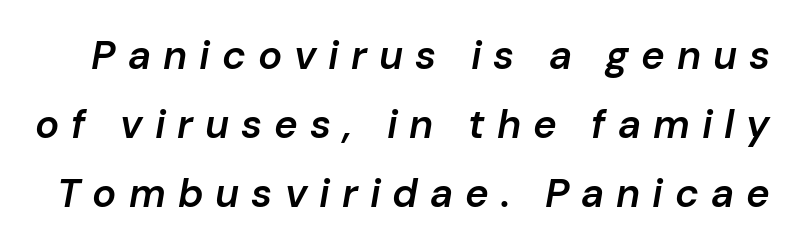
Q: Is the text bold? A: Semi-bold.
Q: Is the text italic (slanted)? A: Yes, it leans right by about 10 degrees.
Q: Is the text underlined? A: No.
Q: Is the spacing between letters normal or unusually wide? A: Unusually wide.
Q: Width (condensed, normal, or wide)? A: Normal.
Q: Stroke contrast? A: Low.
Q: x-height? A: Medium.
Q: Monospaced? A: No.
